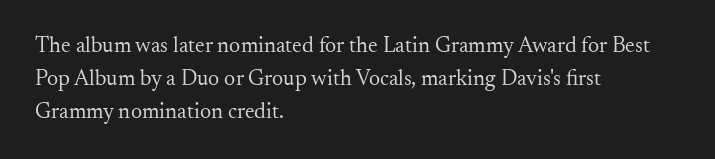
In terms of leading, this rendering sits right in the middle. Quick note: not italic, upright. Stems here are at most as thick as an everyday book face. Letter spacing: default.
